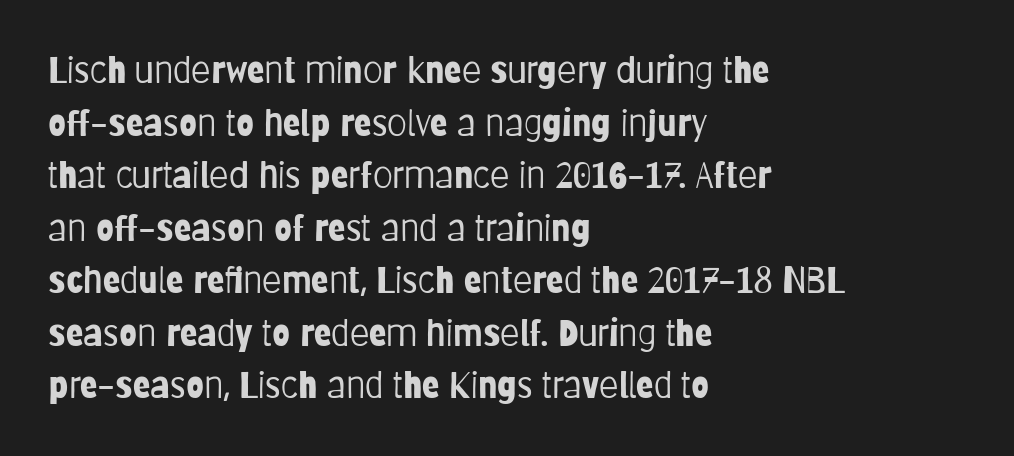
The image shows 36 px light, condensed sans-serif type, upright; set left-aligned, normal line spacing (1.46x), normal letter spacing, not underlined; low stroke contrast and a large x-height.
